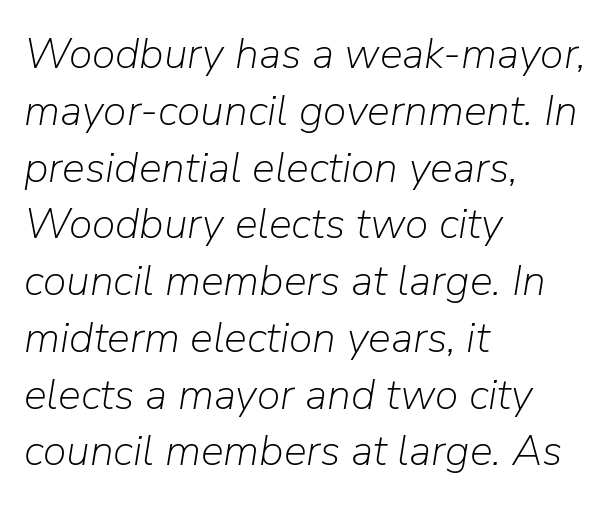
{"italic": "yes", "lean": "right", "slant_degrees": 9, "bold": "no", "weight": "light", "width": "normal", "stroke_contrast": "low", "x_height": "medium", "monospaced": "no", "underline": "no", "align": "left", "line_spacing": "normal", "line_spacing_ratio": 1.32, "letter_spacing": "normal", "letter_spacing_em": 0.0, "glyph_px": 43}
